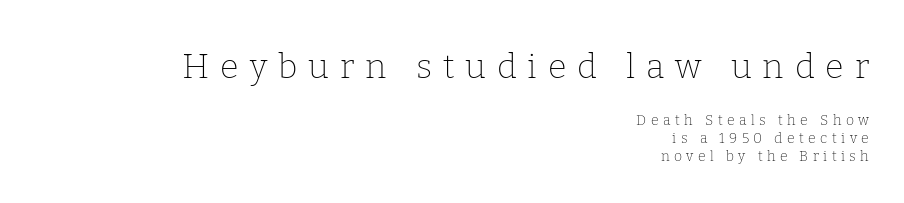
Q: Is the text bold? A: No.
Q: Is the text italic (slanted)? A: No, it is upright.
Q: Is the typeface a serif or a sans-serif typeface? A: Serif.
Q: Is the text underlined? A: No.
Q: How is the paragraph aligned? A: Right-aligned.
Q: Is the spacing between letters normal or unusually wide? A: Unusually wide.
Q: Is the spacing between lines tight, normal or loose? A: Normal.
Q: Which block of text is set in a larger size, the first (top) or the second (bottom)? A: The first (top) one.
Q: Width (condensed, normal, or wide)? A: Normal.
Q: Stroke contrast? A: Low.
Q: x-height? A: Medium.
Q: Monospaced? A: No.
